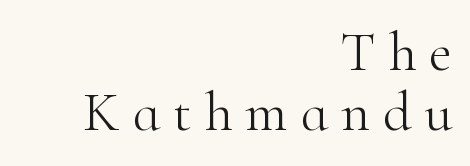
The image shows 56 px light serif type, upright; set right-aligned, tight line spacing (1.08x), unusually wide letter spacing (+0.23 em), not underlined; high stroke contrast and a small x-height.
